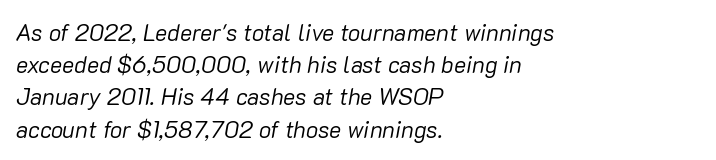
Q: Is the text bold? A: No.
Q: Is the text italic (slanted)? A: Yes, it leans right by about 10 degrees.
Q: Is the text underlined? A: No.
Q: How is the paragraph aligned? A: Left-aligned.
Q: Is the spacing between letters normal or unusually wide? A: Normal.
Q: Is the spacing between lines tight, normal or loose? A: Normal.
